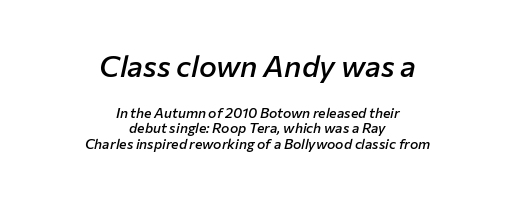
{"italic": "yes", "lean": "right", "slant_degrees": 12, "bold": "semi", "weight": "semibold", "width": "normal", "stroke_contrast": "low", "x_height": "medium", "monospaced": "no", "underline": "no", "align": "center", "line_spacing": "tight", "line_spacing_ratio": 1.1, "letter_spacing": "normal", "letter_spacing_em": 0.0, "larger_block": "first", "size_ratio": 2.14, "glyph_px": 30}
